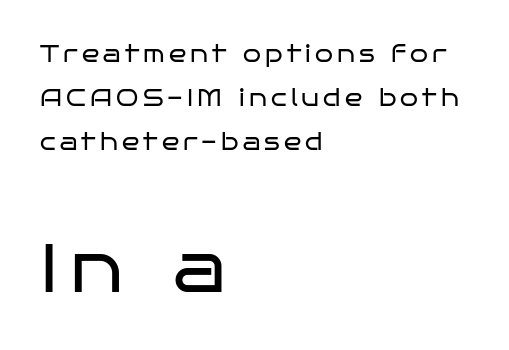
Q: Is the text bold? A: No.
Q: Is the text italic (slanted)? A: No, it is upright.
Q: Is the typeface a serif or a sans-serif typeface? A: Sans-serif.
Q: Is the text underlined? A: No.
Q: How is the paragraph aligned? A: Left-aligned.
Q: Is the spacing between lines tight, normal or loose? A: Loose.
Q: Which block of text is set in a larger size, the first (top) or the second (bottom)? A: The second (bottom) one.
Q: Width (condensed, normal, or wide)? A: Wide.
Q: Stroke contrast? A: Low.
Q: x-height? A: Large.
Q: Monospaced? A: No.
